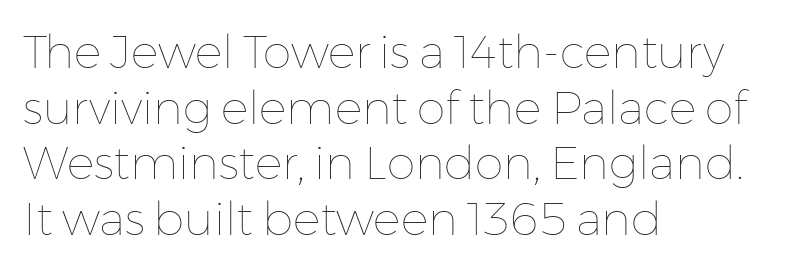
{"italic": "no", "bold": "no", "weight": "thin", "width": "normal", "stroke_contrast": "low", "x_height": "medium", "monospaced": "no", "underline": "no", "align": "left", "line_spacing_ratio": 1.21, "letter_spacing": "normal", "letter_spacing_em": 0.0, "glyph_px": 46}
